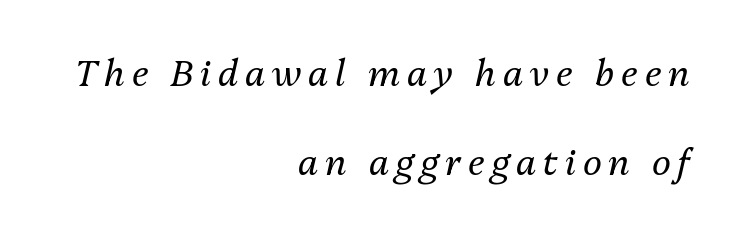
The image shows 36 px regular-weight type, italic (leaning right); set right-aligned, loose line spacing (2.47x), not underlined; medium stroke contrast and a medium x-height.
